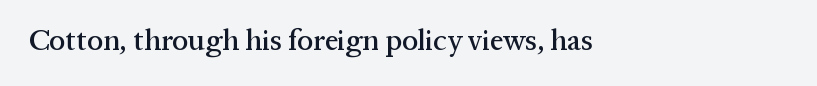
A typesetter would mark this as roman, not italic. The letters advance in unequal steps, a hallmark of proportional type. These lines stack with their left ends in a neat column. Just letters on the line, the space beneath them empty. Small tapered or slab feet sit at the stroke ends, so this counts as serif.
